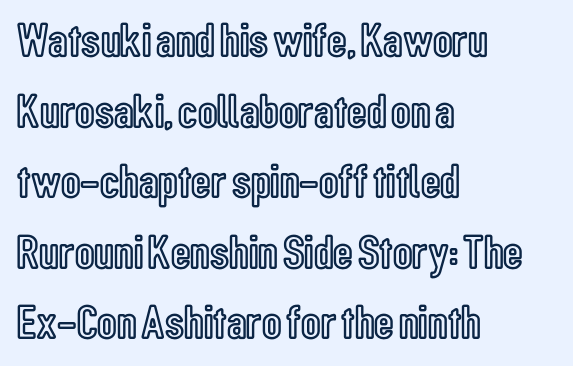
Upright lettering throughout. Does extra space separate the letters? No, they use regular spacing. Beneath every word, the page is bare. The passage shown stacks its lines at a standard gap. This sample has the flowing, uneven cadence of proportional lettering. Notice how the passage keeps a crisp vertical edge on the left only.
